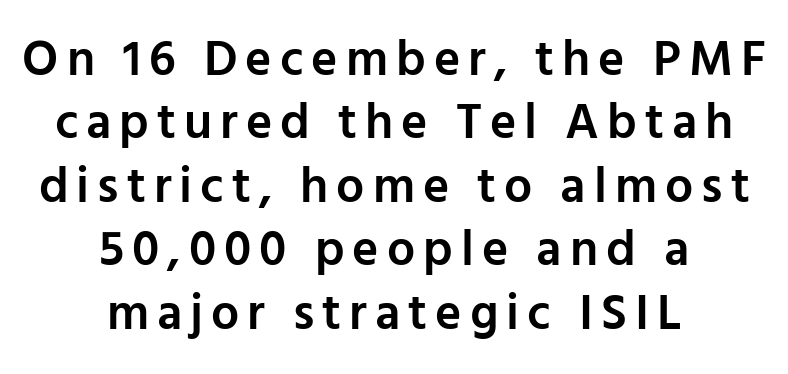
{"serif": "no", "italic": "no", "bold": "semi", "weight": "semibold", "width": "normal", "stroke_contrast": "low", "x_height": "medium", "monospaced": "no", "underline": "no", "align": "center", "line_spacing": "normal", "line_spacing_ratio": 1.27, "glyph_px": 50}
